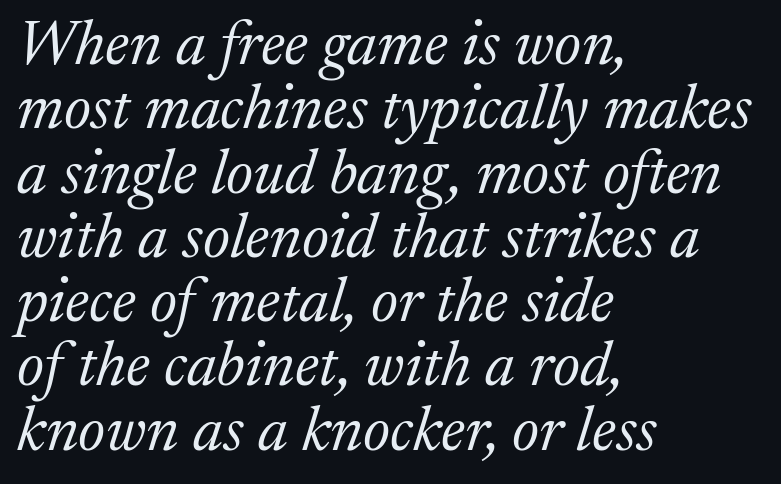
Slanted lettering throughout. Note the varied advance widths — an 'i' is clearly narrower than an 'm'. If you measured baseline to baseline, you'd find a short distance. In terms of letterspacing, this is plain default setting.
